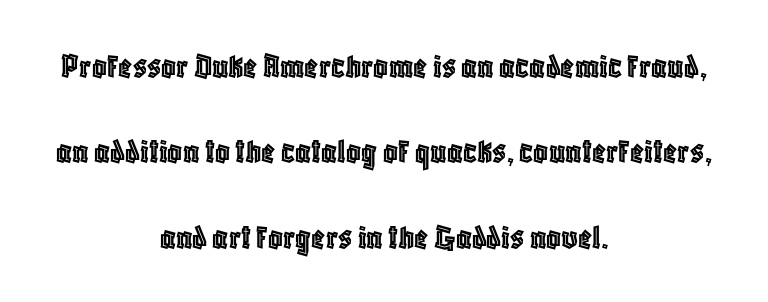
Q: Is the text italic (slanted)? A: No, it is upright.
Q: Is the text underlined? A: No.
Q: How is the paragraph aligned? A: Centered.
Q: Is the spacing between letters normal or unusually wide? A: Normal.
Q: Is the spacing between lines tight, normal or loose? A: Loose.
Q: Width (condensed, normal, or wide)? A: Condensed.
Q: x-height? A: Large.
Q: Monospaced? A: No.
